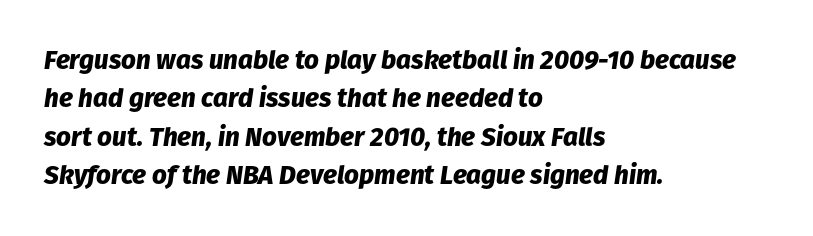
Beneath every word, the page is bare. The glyphs have the mass of a bold cut. The paragraph has a hard left edge and a soft right edge. The lettering tilts uniformly, giving the passage an italic look.
